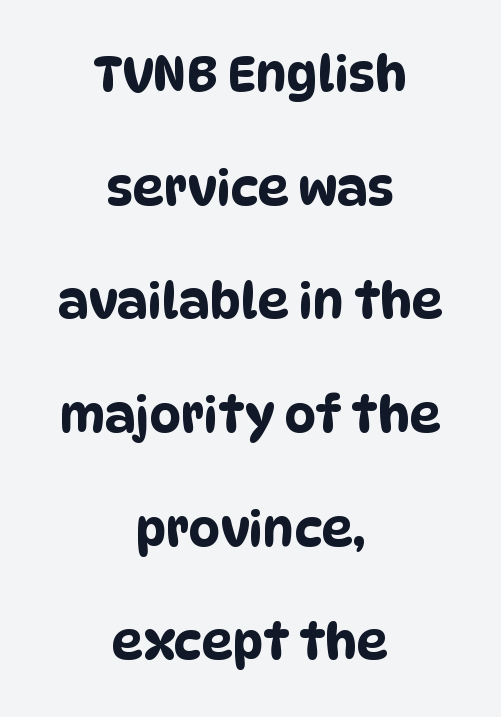
Honestly, the letter spacing is just normal — you wouldn't notice it. The passage is arranged like a title page — every line centered. Note: no serifs on the glyphs. The passage shown is typed in a proportional face where columns would drift. Loosely led — the rows are spread out.
